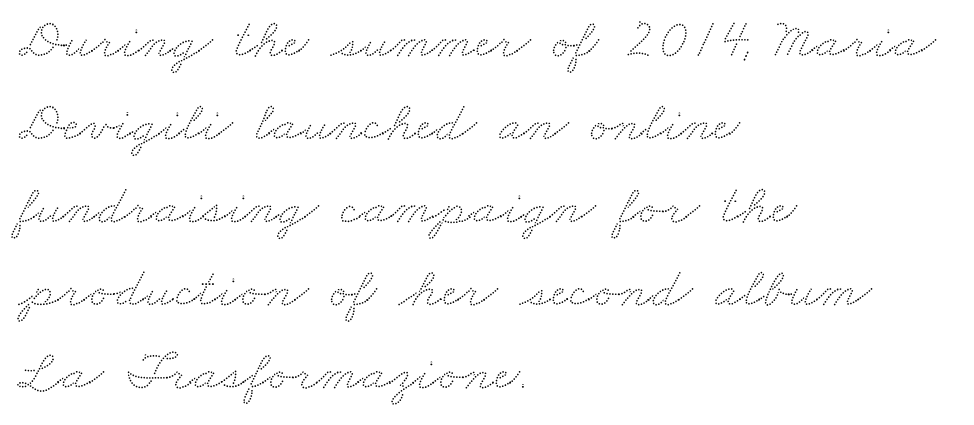
The passage shown stacks its lines at a standard gap. The gap between lines stays unmarked. Each letter keeps its own natural width here, so spacing adapts to shape. The rag falls on the right side of this text block.
